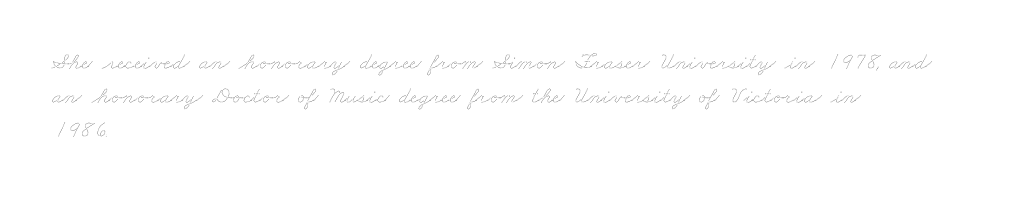
Summary of vertical rhythm: regular, with standard interline spacing. Notice how the passage keeps a crisp vertical edge on the left only. The weight tops out at a normal text grade. Nobody touched the tracking dial on this one.
